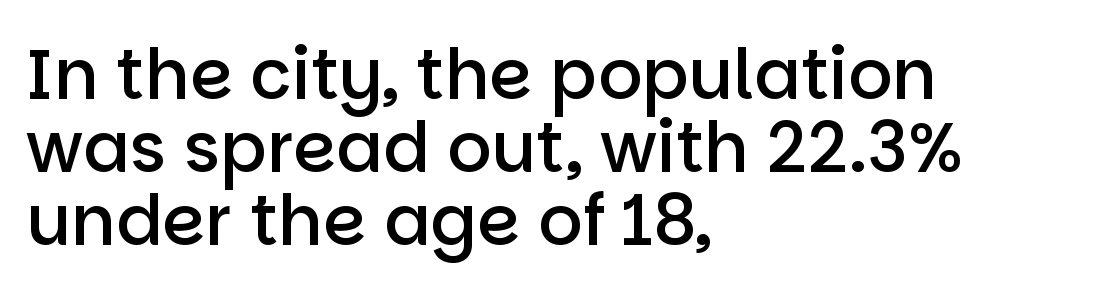
Words float on clear page, feet unadorned. The letters sit at their default tracking, neither squeezed nor spread. These lines are composed in type without serifs. The letters advance in unequal steps, a hallmark of proportional type.
